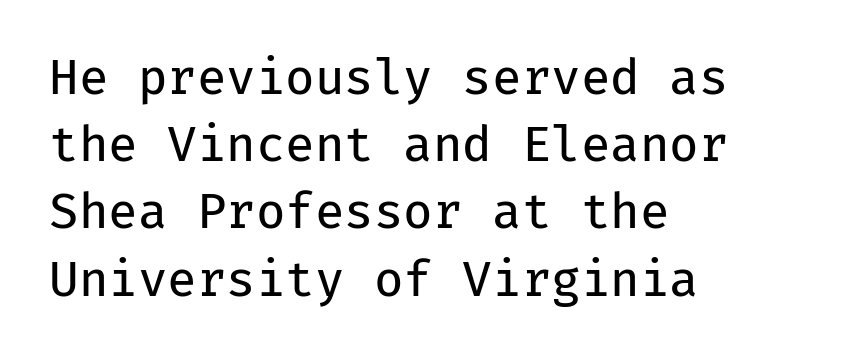
Teacher's note: observe the even left margin — that is flush-left alignment. Each new line begins a customary step beneath the previous one. Rendered with straight, roman letterforms. The type is set solid horizontally, with unmodified tracking. On a weight scale, this lands at 450 or below.
